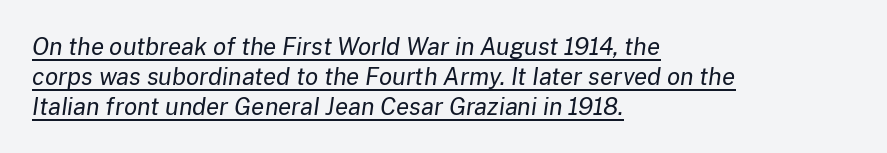
The image shows 24 px text type, italic (leaning right); set left-aligned, normal line spacing (1.25x), normal letter spacing, underlined.
